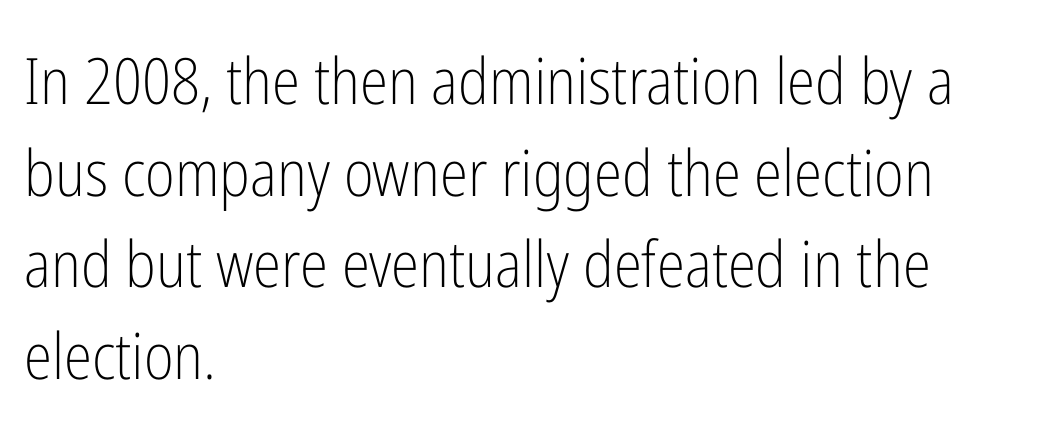
Heaviness? Minimal to ordinary, like unemphasized prose. Italic: no, the glyphs are upright roman. This sample uses plain, unmodified letter spacing. Stroke terminals: plain, sans-serif. Reading down the block, your eye returns to a fixed left position each line. Vertically, the passage feels balanced, rows spaced as you'd expect.
